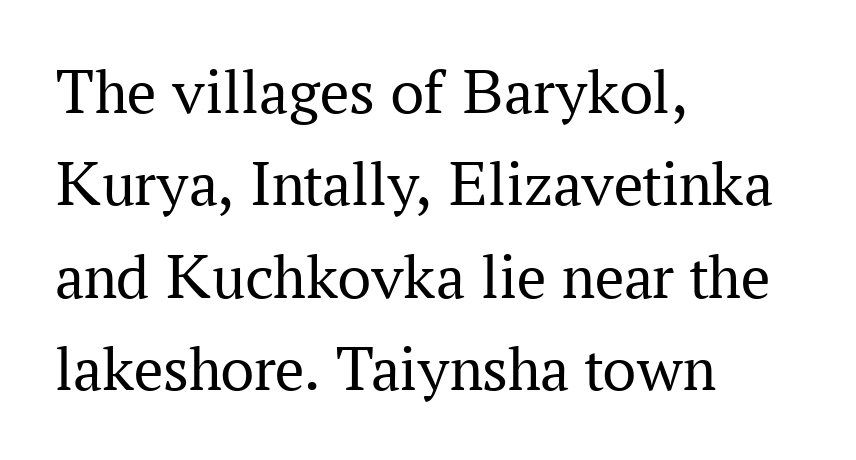
Q: Is the text bold? A: No.
Q: Is the text italic (slanted)? A: No, it is upright.
Q: Is the typeface a serif or a sans-serif typeface? A: Serif.
Q: Is the text underlined? A: No.
Q: How is the paragraph aligned? A: Left-aligned.
Q: Is the spacing between letters normal or unusually wide? A: Normal.
Q: Is the spacing between lines tight, normal or loose? A: Normal.
Q: Width (condensed, normal, or wide)? A: Normal.
Q: Stroke contrast? A: Medium.
Q: x-height? A: Medium.
Q: Monospaced? A: No.
